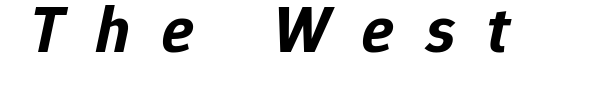
The image shows 66 px bold type, italic (leaning right); set unusually wide letter spacing (+0.49 em), not underlined; low stroke contrast and a medium x-height.
